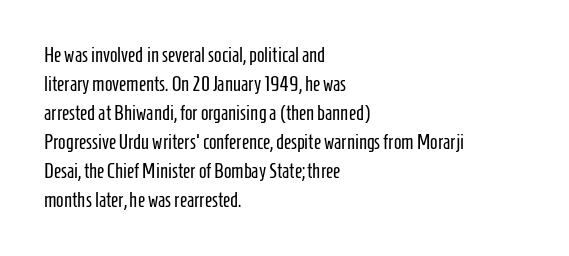
The image shows 20 px text type, upright; set left-aligned, normal line spacing (1.45x), normal letter spacing, not underlined.
